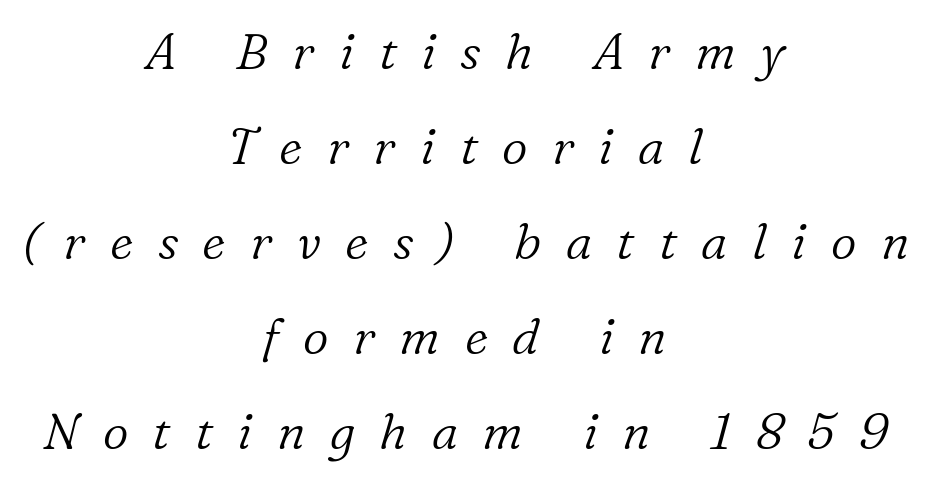
Just letters on the line, the space beneath them empty. Unbolded letterforms with no extra heft. This is serif lettering, the kind often seen in printed books. Think of a printed novel: that variable character pitch is what you see here.
